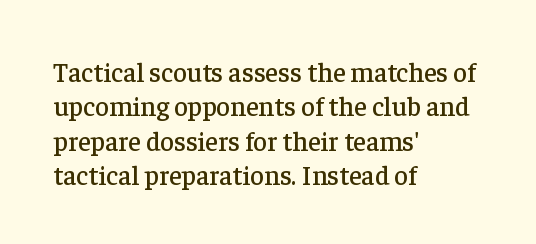
Do the letters lean? They stand straight. Lines of text with bare space underneath. The passage shown stacks its lines at a standard gap. Casual observation: everything's shoved over to the left.
